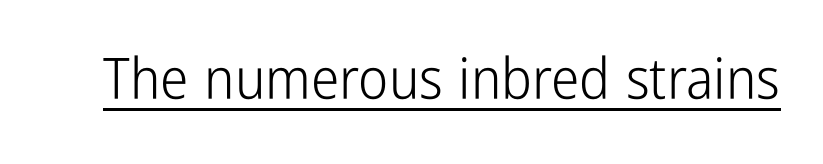
{"serif": "no", "italic": "no", "bold": "no", "weight": "light", "width": "condensed", "stroke_contrast": "low", "x_height": "medium", "monospaced": "no", "underline": "yes", "letter_spacing": "normal", "letter_spacing_em": 0.0, "glyph_px": 57}
